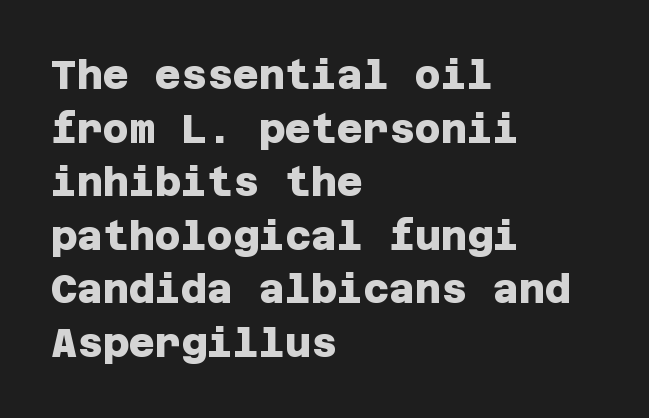
The image shows 40 px heavy sans-serif type; set left-aligned, normal line spacing (1.34x), normal letter spacing, not underlined; low stroke contrast and a large x-height.
